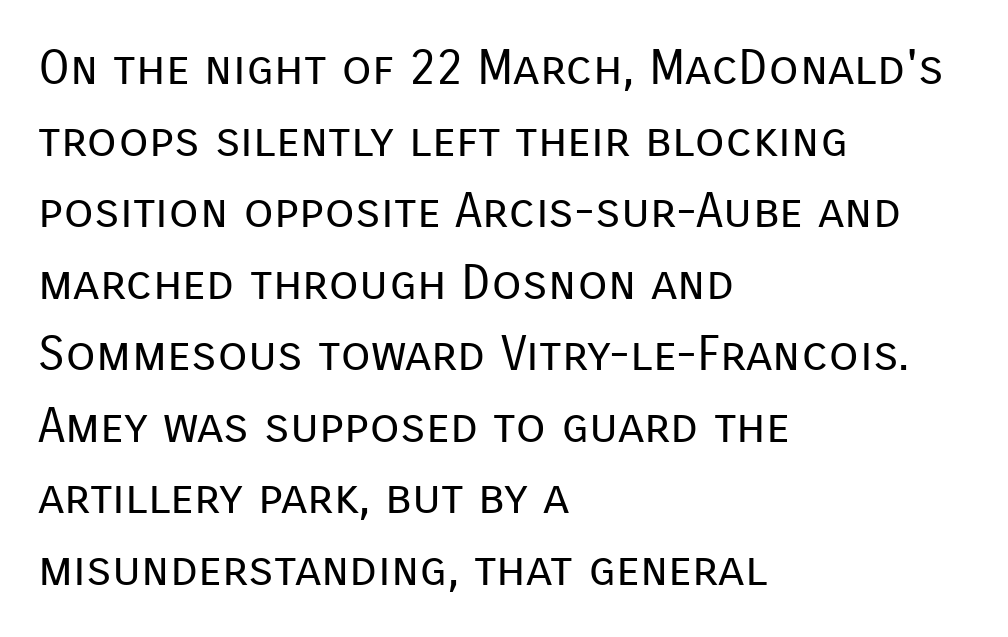
The image shows 49 px regular-weight sans-serif type, upright; set left-aligned, normal line spacing (1.46x), normal letter spacing, not underlined; low stroke contrast and a medium x-height.
